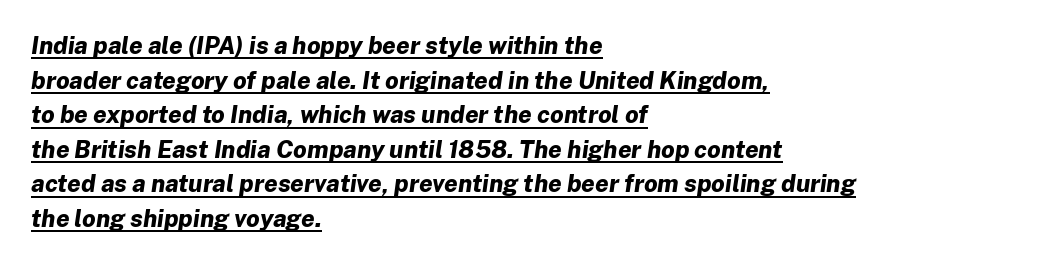
Each word holds together tightly as a unit, with standard inter-letter gaps. Looks like someone drew a line under every word here. The font's italic variant was chosen for this text. Compared with an ordinary text face, these strokes are far heavier — a full bold. Every row of glyphs begins at an identical x-position on the left.
